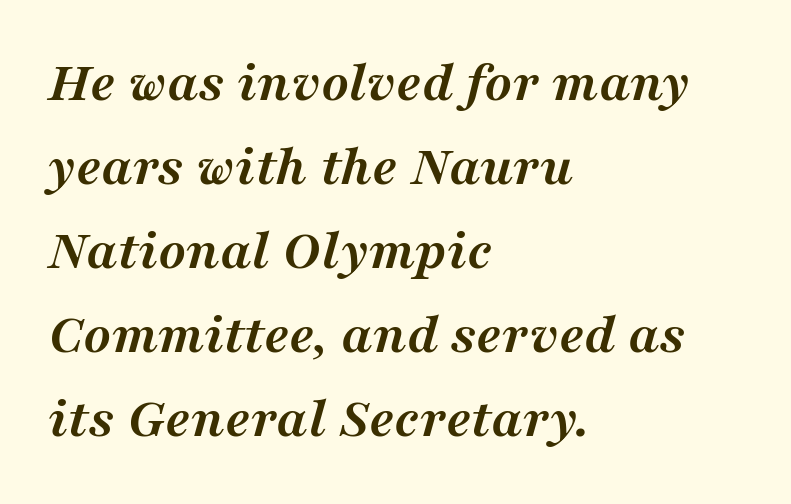
Q: Is the text bold? A: Yes.
Q: Is the text italic (slanted)? A: Yes, it leans right by about 16 degrees.
Q: Is the typeface a serif or a sans-serif typeface? A: Serif.
Q: Is the text underlined? A: No.
Q: How is the paragraph aligned? A: Left-aligned.
Q: Is the spacing between letters normal or unusually wide? A: Normal.
Q: Is the spacing between lines tight, normal or loose? A: Normal.
Q: Width (condensed, normal, or wide)? A: Normal.
Q: Stroke contrast? A: Medium.
Q: x-height? A: Medium.
Q: Monospaced? A: No.
